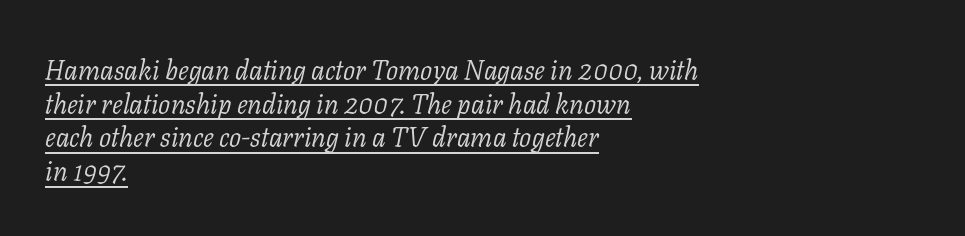
What's the leading like? Ordinary, nothing unusual. Compared with a typical body face, this is equally light or lighter still. The face used here has a pronounced slope to its letters. Here the glyphs are tracked normally, forming tight word shapes.
